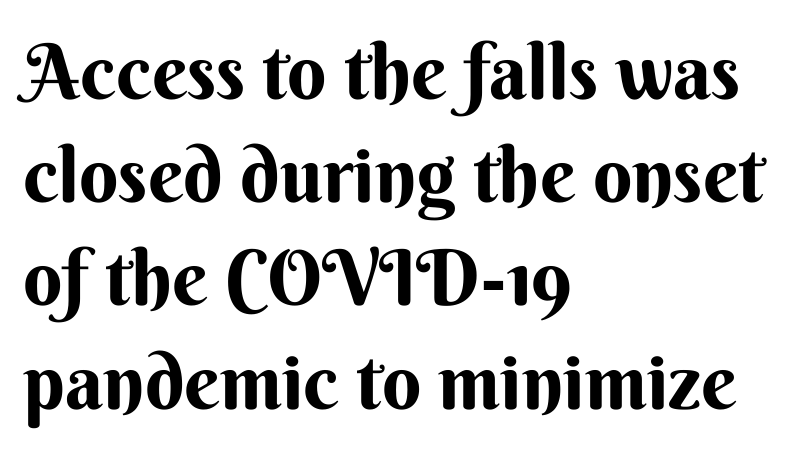
The image shows 77 px bold sans-serif type, upright; set left-aligned, normal line spacing (1.34x), normal letter spacing, not underlined; medium stroke contrast and a small x-height.
